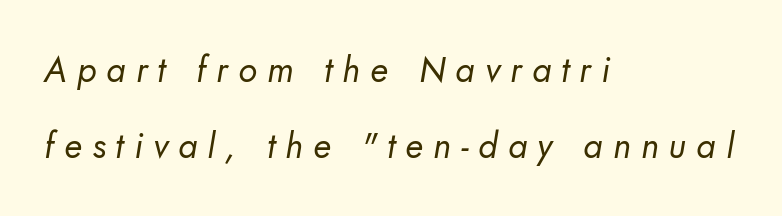
The image shows 35 px regular-weight sans-serif type; set left-aligned, loose line spacing (2.17x), unusually wide letter spacing (+0.29 em), not underlined; low stroke contrast and a small x-height.
